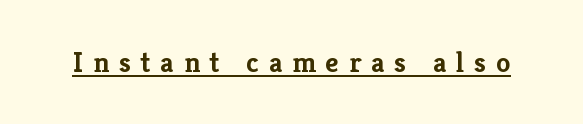
{"serif": "yes", "italic": "no", "bold": "yes", "weight": "semibold", "width": "normal", "stroke_contrast": "low", "x_height": "medium", "monospaced": "no", "underline": "yes", "letter_spacing": "wide", "letter_spacing_em": 0.34, "glyph_px": 29}
